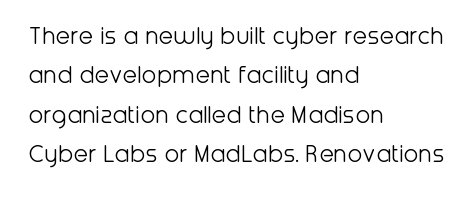
Q: Is the text bold? A: No.
Q: Is the text italic (slanted)? A: No, it is upright.
Q: Is the text underlined? A: No.
Q: How is the paragraph aligned? A: Left-aligned.
Q: Is the spacing between letters normal or unusually wide? A: Normal.
Q: Is the spacing between lines tight, normal or loose? A: Normal.
